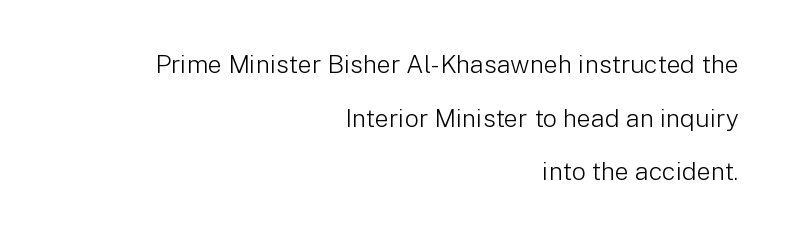
The image shows 25 px text type, upright; set right-aligned, loose line spacing (2.15x), normal letter spacing, not underlined.
